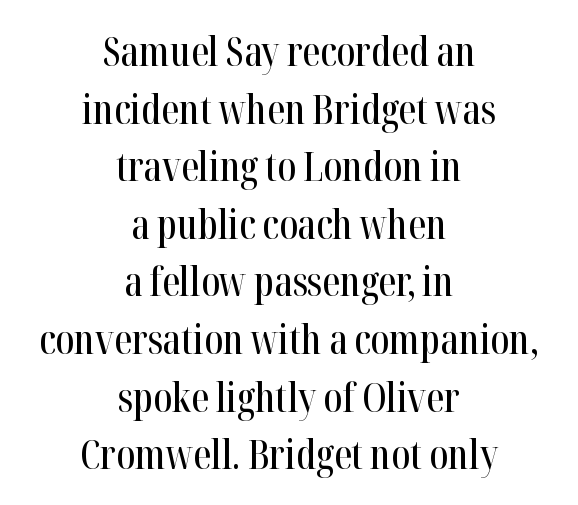
If you measured baseline to baseline, you'd find a middling distance. Think of a printed novel: that variable character pitch is what you see here. Regarding serifs, this sample has them. This rendering features lettering with no underline. You could call the tracking neutral — neither tight nor loose.
